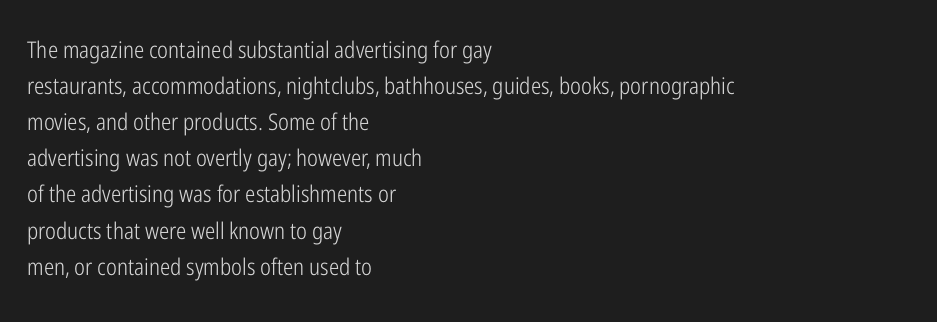
The image shows 23 px text type, upright; set left-aligned, normal line spacing (1.57x), normal letter spacing, not underlined.
